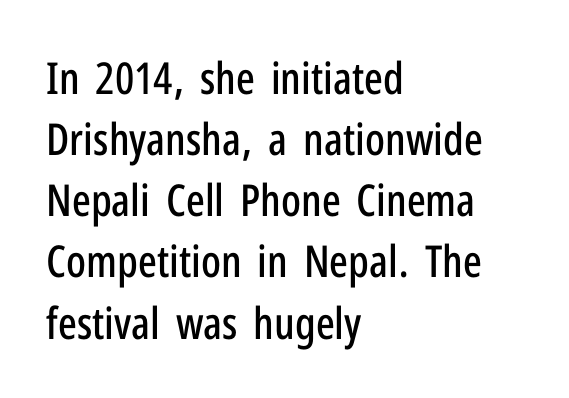
Q: Is the text italic (slanted)? A: No, it is upright.
Q: Is the typeface a serif or a sans-serif typeface? A: Sans-serif.
Q: Is the text underlined? A: No.
Q: How is the paragraph aligned? A: Left-aligned.
Q: Is the spacing between letters normal or unusually wide? A: Normal.
Q: Is the spacing between lines tight, normal or loose? A: Normal.
Q: Width (condensed, normal, or wide)? A: Condensed.
Q: Stroke contrast? A: Low.
Q: x-height? A: Medium.
Q: Monospaced? A: No.
